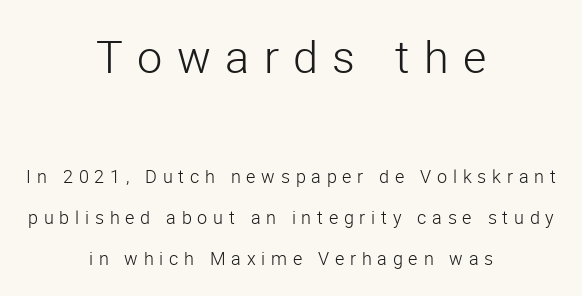
{"serif": "no", "italic": "no", "bold": "no", "weight": "light", "width": "normal", "stroke_contrast": "low", "x_height": "medium", "monospaced": "no", "underline": "no", "align": "center", "line_spacing": "loose", "line_spacing_ratio": 2.27, "letter_spacing": "wide", "letter_spacing_em": 0.32, "larger_block": "first", "size_ratio": 2.5, "glyph_px": 45}
